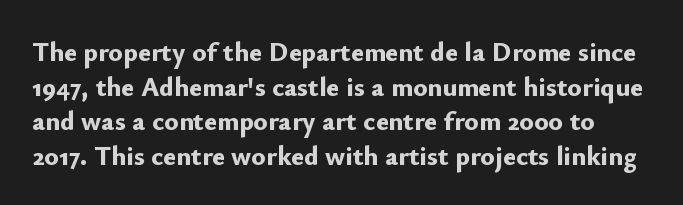
Is there much room between lines? A standard amount, neither cramped nor airy. No word sits above an underline. Posture: straight, roman, zero tilt. Standard letterfit; no display-style spreading of the glyphs. Each glyph is drawn with heavy, bold strokes.
